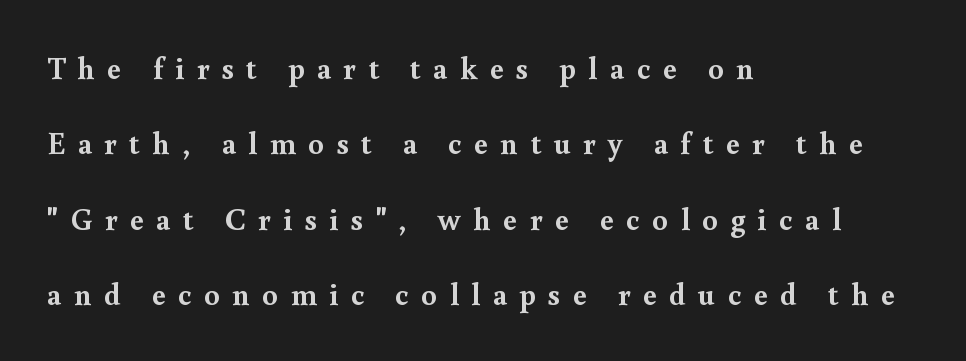
{"serif": "yes", "italic": "no", "bold": "yes", "weight": "semibold", "width": "normal", "x_height": "small", "monospaced": "no", "underline": "no", "align": "left", "line_spacing": "loose", "line_spacing_ratio": 2.43, "letter_spacing": "wide", "letter_spacing_em": 0.4, "glyph_px": 31}
